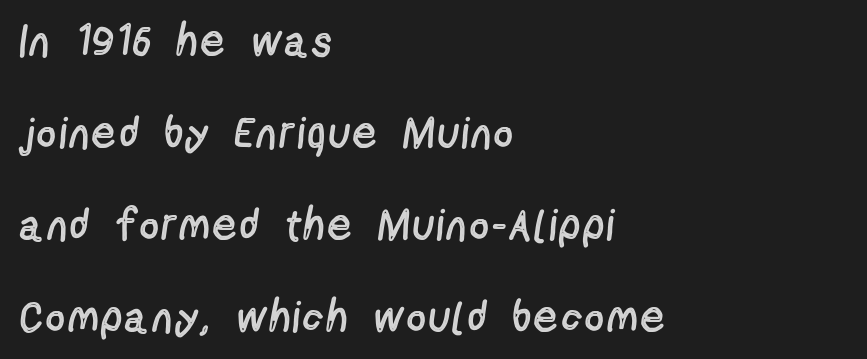
The image shows 44 px regular-weight, condensed sans-serif type; set left-aligned, loose line spacing (2.09x), not underlined; a medium x-height.
